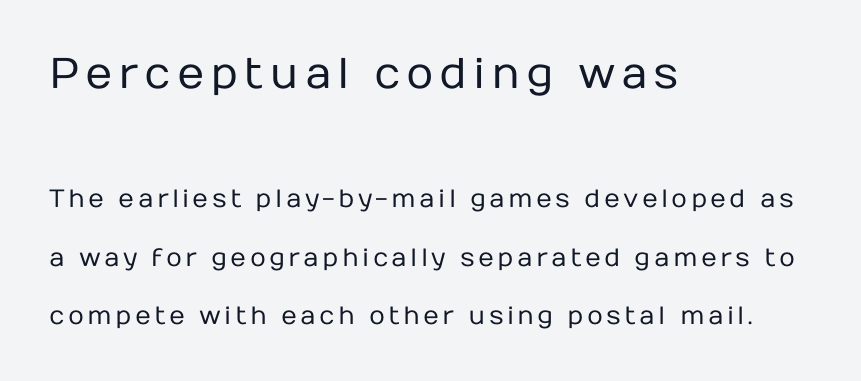
The image shows 43 px regular-weight sans-serif type, upright; set left-aligned, loose line spacing (2.34x), not underlined; the first (top) block is 1.72x larger; low stroke contrast and a medium x-height.
